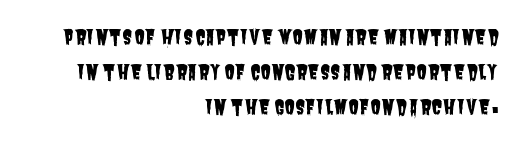
Q: Is the text underlined? A: No.
Q: How is the paragraph aligned? A: Right-aligned.
Q: Is the spacing between letters normal or unusually wide? A: Normal.
